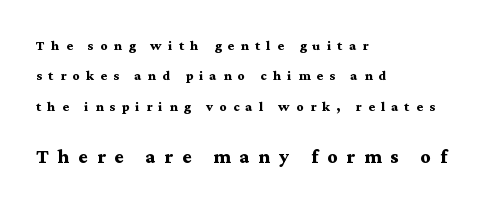
{"italic": "no", "bold": "yes", "underline": "no", "align": "left", "line_spacing": "loose", "line_spacing_ratio": 2.17, "letter_spacing": "wide", "letter_spacing_em": 0.45, "larger_block": "second", "size_ratio": 1.43, "glyph_px": 20}
